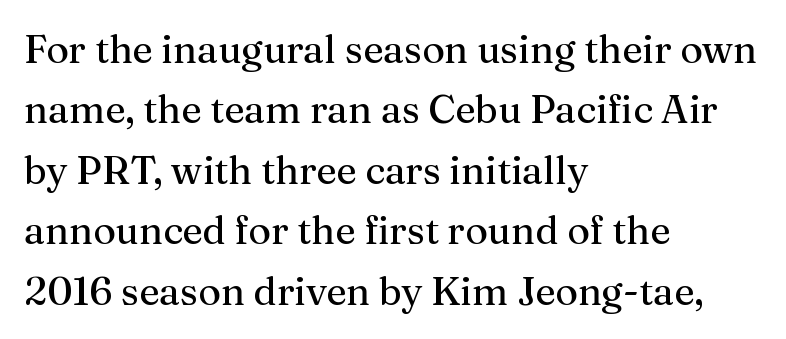
{"serif": "yes", "italic": "no", "bold": "no", "weight": "regular", "width": "normal", "stroke_contrast": "medium", "x_height": "medium", "monospaced": "no", "underline": "no", "align": "left", "line_spacing": "normal", "line_spacing_ratio": 1.55, "letter_spacing": "normal", "letter_spacing_em": 0.0, "glyph_px": 39}
